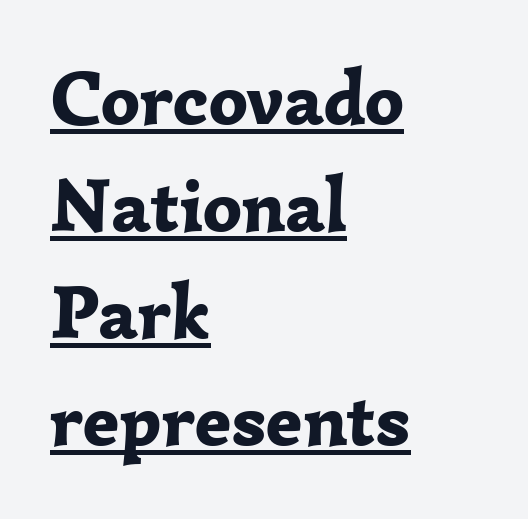
Q: Is the text bold? A: Yes.
Q: Is the text italic (slanted)? A: No, it is upright.
Q: Is the typeface a serif or a sans-serif typeface? A: Serif.
Q: Is the text underlined? A: Yes.
Q: How is the paragraph aligned? A: Left-aligned.
Q: Is the spacing between letters normal or unusually wide? A: Normal.
Q: Is the spacing between lines tight, normal or loose? A: Normal.
Q: Width (condensed, normal, or wide)? A: Normal.
Q: Stroke contrast? A: Low.
Q: x-height? A: Medium.
Q: Monospaced? A: No.
